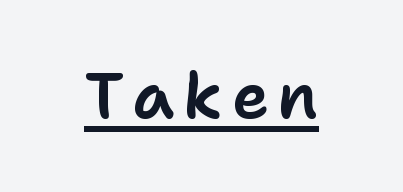
{"serif": "no", "italic": "no", "width": "normal", "stroke_contrast": "low", "x_height": "medium", "monospaced": "no", "underline": "yes", "glyph_px": 63}
